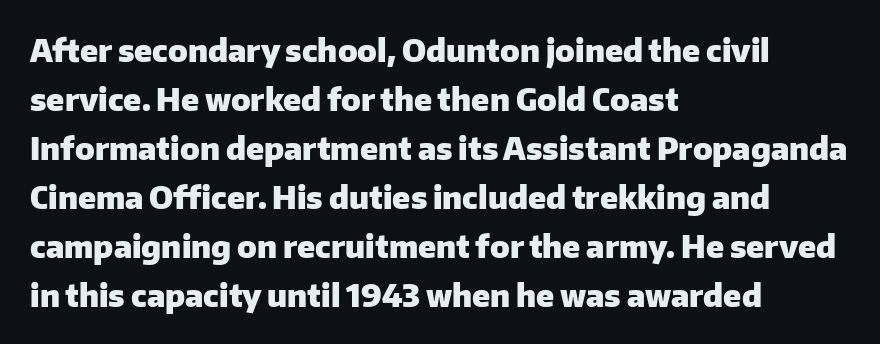
{"serif": "no", "italic": "no", "bold": "yes", "weight": "heavy", "width": "normal", "stroke_contrast": "low", "x_height": "medium", "monospaced": "no", "underline": "no", "align": "left", "line_spacing": "normal", "line_spacing_ratio": 1.58, "letter_spacing": "normal", "letter_spacing_em": 0.0, "glyph_px": 31}
